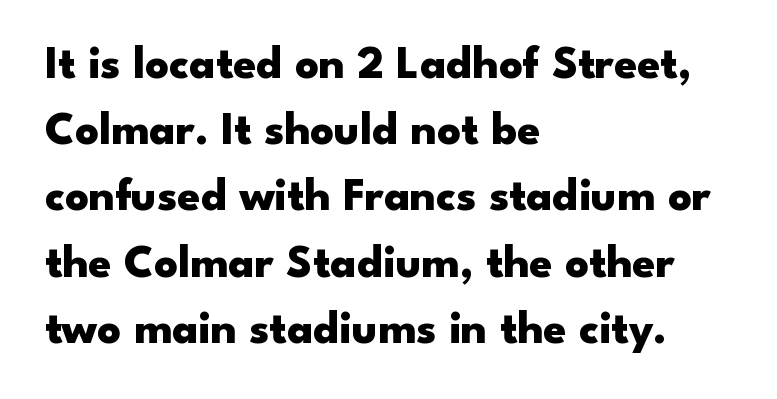
Q: Is the text bold? A: Yes.
Q: Is the text italic (slanted)? A: No, it is upright.
Q: Is the typeface a serif or a sans-serif typeface? A: Sans-serif.
Q: Is the text underlined? A: No.
Q: How is the paragraph aligned? A: Left-aligned.
Q: Is the spacing between letters normal or unusually wide? A: Normal.
Q: Is the spacing between lines tight, normal or loose? A: Normal.
Q: Width (condensed, normal, or wide)? A: Wide.
Q: Stroke contrast? A: Low.
Q: x-height? A: Small.
Q: Monospaced? A: No.
